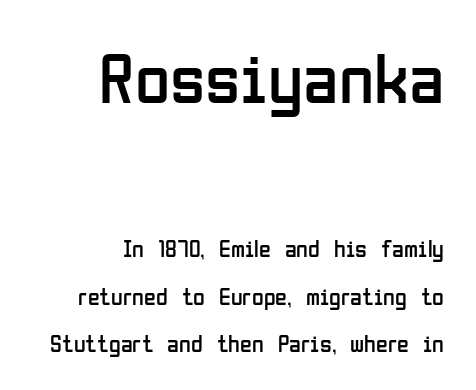
Q: Is the text bold? A: No.
Q: Is the text italic (slanted)? A: No, it is upright.
Q: Is the typeface a serif or a sans-serif typeface? A: Sans-serif.
Q: Is the text underlined? A: No.
Q: How is the paragraph aligned? A: Right-aligned.
Q: Is the spacing between letters normal or unusually wide? A: Normal.
Q: Is the spacing between lines tight, normal or loose? A: Loose.
Q: Which block of text is set in a larger size, the first (top) or the second (bottom)? A: The first (top) one.
Q: Width (condensed, normal, or wide)? A: Condensed.
Q: Stroke contrast? A: Low.
Q: x-height? A: Medium.
Q: Monospaced? A: No.
